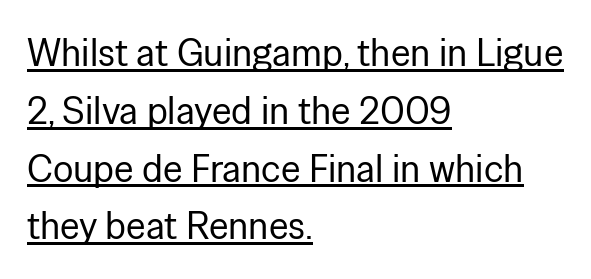
The image shows 38 px regular-weight sans-serif type, upright; set left-aligned, normal line spacing (1.52x), normal letter spacing, underlined; low stroke contrast and a medium x-height.
